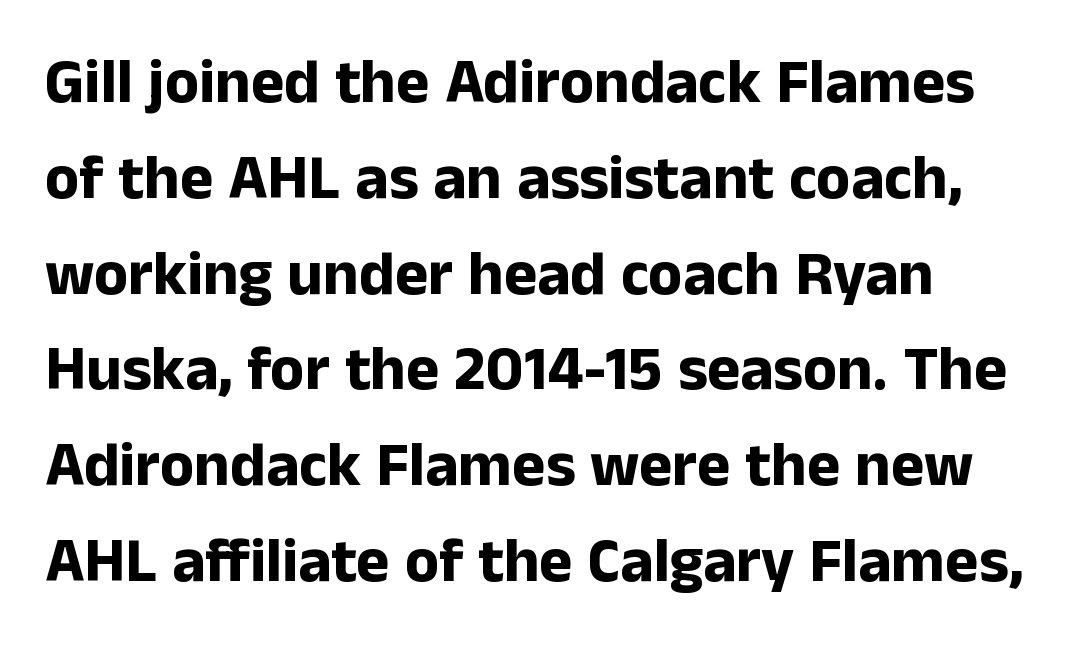
The image shows 63 px bold sans-serif type, upright; set normal line spacing (1.52x), normal letter spacing, not underlined; low stroke contrast and a medium x-height.
